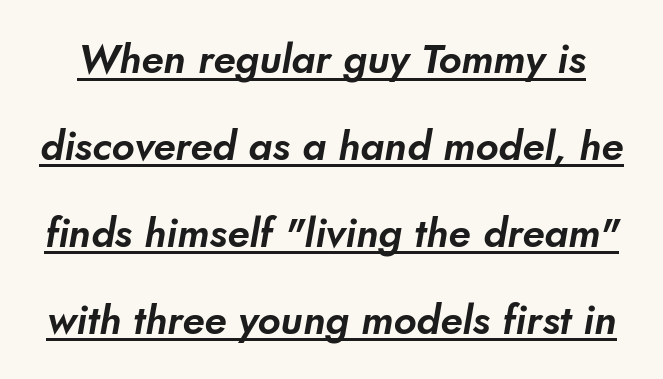
Reading down the column, the eye jumps a long way to each next line. This sample has the flowing, uneven cadence of proportional lettering. Regarding serifs, this sample does without them. You can see a thin bar hugging the bottom of the glyphs. In terms of letterspacing, this is plain default setting.
